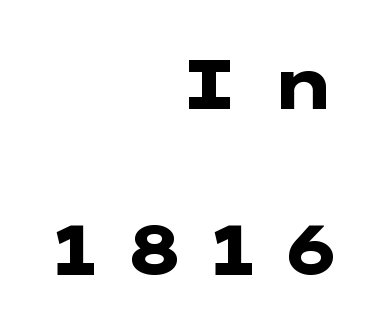
Q: Is the text bold? A: Yes.
Q: Is the text italic (slanted)? A: No, it is upright.
Q: Is the typeface a serif or a sans-serif typeface? A: Sans-serif.
Q: Is the text underlined? A: No.
Q: How is the paragraph aligned? A: Right-aligned.
Q: Is the spacing between letters normal or unusually wide? A: Unusually wide.
Q: Is the spacing between lines tight, normal or loose? A: Loose.
Q: Width (condensed, normal, or wide)? A: Wide.
Q: Stroke contrast? A: Low.
Q: x-height? A: Medium.
